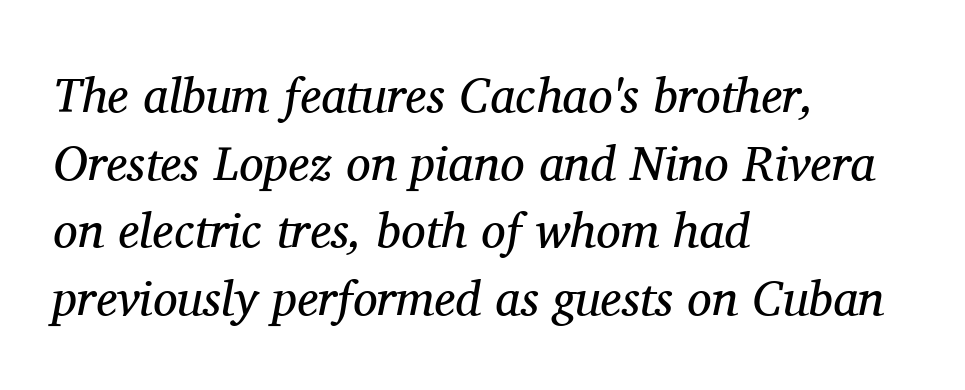
The image shows 49 px regular-weight serif type, italic (leaning right); set left-aligned, normal line spacing (1.38x), normal letter spacing, not underlined; medium stroke contrast and a medium x-height.
